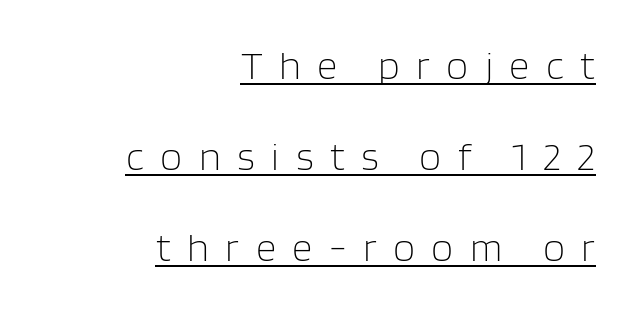
Q: Is the text bold? A: No.
Q: Is the text italic (slanted)? A: No, it is upright.
Q: Is the typeface a serif or a sans-serif typeface? A: Sans-serif.
Q: Is the text underlined? A: Yes.
Q: How is the paragraph aligned? A: Right-aligned.
Q: Is the spacing between letters normal or unusually wide? A: Unusually wide.
Q: Is the spacing between lines tight, normal or loose? A: Loose.
Q: Width (condensed, normal, or wide)? A: Normal.
Q: Stroke contrast? A: Low.
Q: x-height? A: Large.
Q: Monospaced? A: No.
